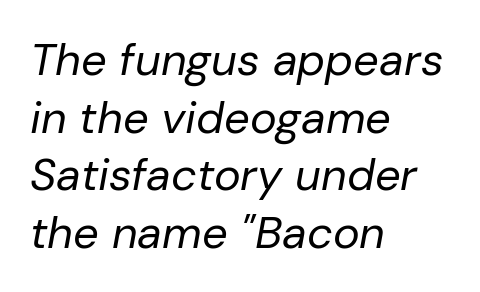
{"italic": "yes", "lean": "right", "slant_degrees": 10, "bold": "no", "weight": "regular", "width": "normal", "stroke_contrast": "low", "x_height": "medium", "monospaced": "no", "underline": "no", "align": "left", "line_spacing": "normal", "line_spacing_ratio": 1.28, "letter_spacing": "normal", "letter_spacing_em": 0.0, "glyph_px": 45}
